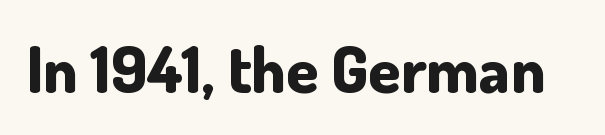
{"serif": "no", "italic": "no", "bold": "yes", "weight": "bold", "width": "normal", "stroke_contrast": "low", "x_height": "small", "monospaced": "no", "underline": "no", "letter_spacing": "normal", "letter_spacing_em": 0.0, "glyph_px": 65}
